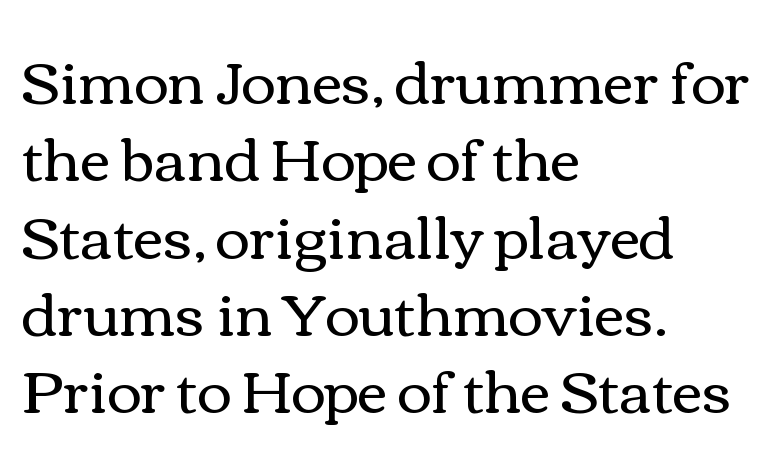
The image shows 59 px regular-weight, wide type, upright; set left-aligned, normal line spacing (1.31x), normal letter spacing, not underlined; a medium x-height.
